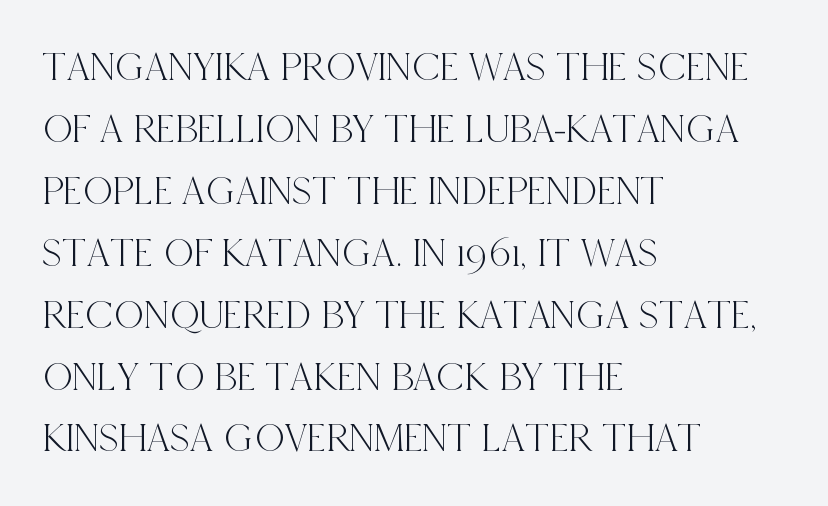
The space beneath each line is pristine and unruled. The letters stand straight up with perfectly vertical stems. Students, note that the glyphs here touch the page at normal intervals. Character widths vary here, with narrow letters taking less room than wide ones. The typesetter chose a ragged-right arrangement here. Serif or sans? Serif — the stroke terminals have little feet.
